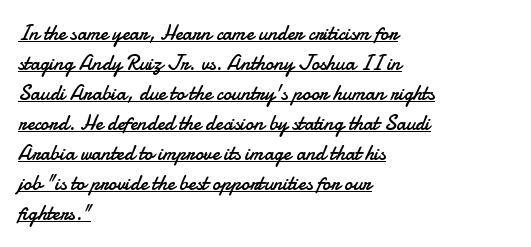
{"bold": "no", "underline": "yes", "align": "left", "line_spacing": "normal", "line_spacing_ratio": 1.43, "letter_spacing": "normal", "letter_spacing_em": 0.0, "glyph_px": 21}
